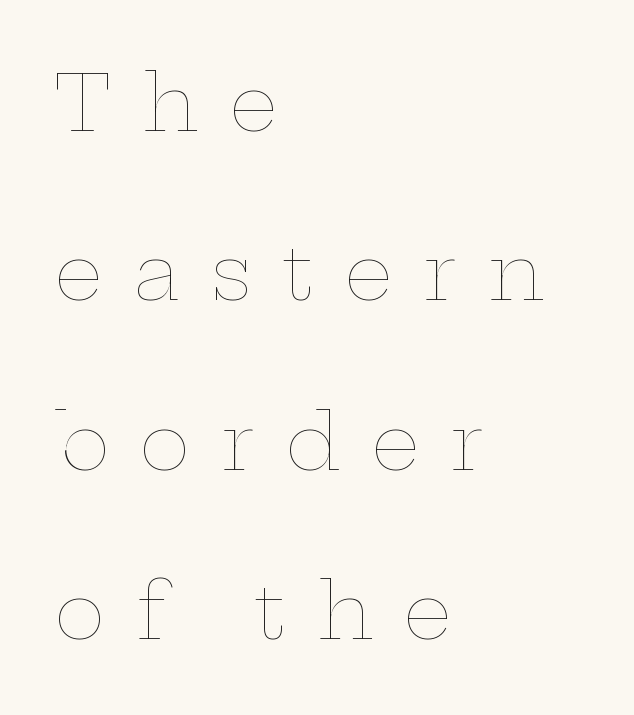
Q: Is the text bold? A: No.
Q: Is the text italic (slanted)? A: No, it is upright.
Q: Is the text underlined? A: No.
Q: How is the paragraph aligned? A: Left-aligned.
Q: Is the spacing between letters normal or unusually wide? A: Unusually wide.
Q: Is the spacing between lines tight, normal or loose? A: Loose.
Q: Width (condensed, normal, or wide)? A: Wide.
Q: Stroke contrast? A: Low.
Q: x-height? A: Medium.
Q: Monospaced? A: No.
